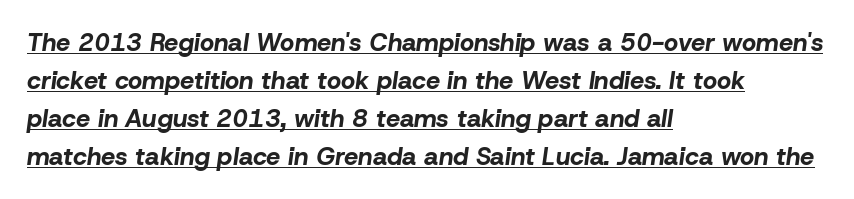
Q: Is the text bold? A: Yes.
Q: Is the text italic (slanted)? A: Yes, it leans right by about 8 degrees.
Q: Is the text underlined? A: Yes.
Q: How is the paragraph aligned? A: Left-aligned.
Q: Is the spacing between letters normal or unusually wide? A: Normal.
Q: Is the spacing between lines tight, normal or loose? A: Normal.
